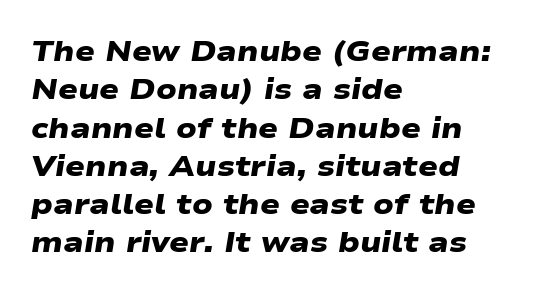
Q: Is the text bold? A: Yes.
Q: Is the typeface a serif or a sans-serif typeface? A: Sans-serif.
Q: Is the text underlined? A: No.
Q: How is the paragraph aligned? A: Left-aligned.
Q: Is the spacing between letters normal or unusually wide? A: Normal.
Q: Is the spacing between lines tight, normal or loose? A: Normal.
Q: Width (condensed, normal, or wide)? A: Wide.
Q: Stroke contrast? A: Low.
Q: x-height? A: Medium.
Q: Monospaced? A: No.
